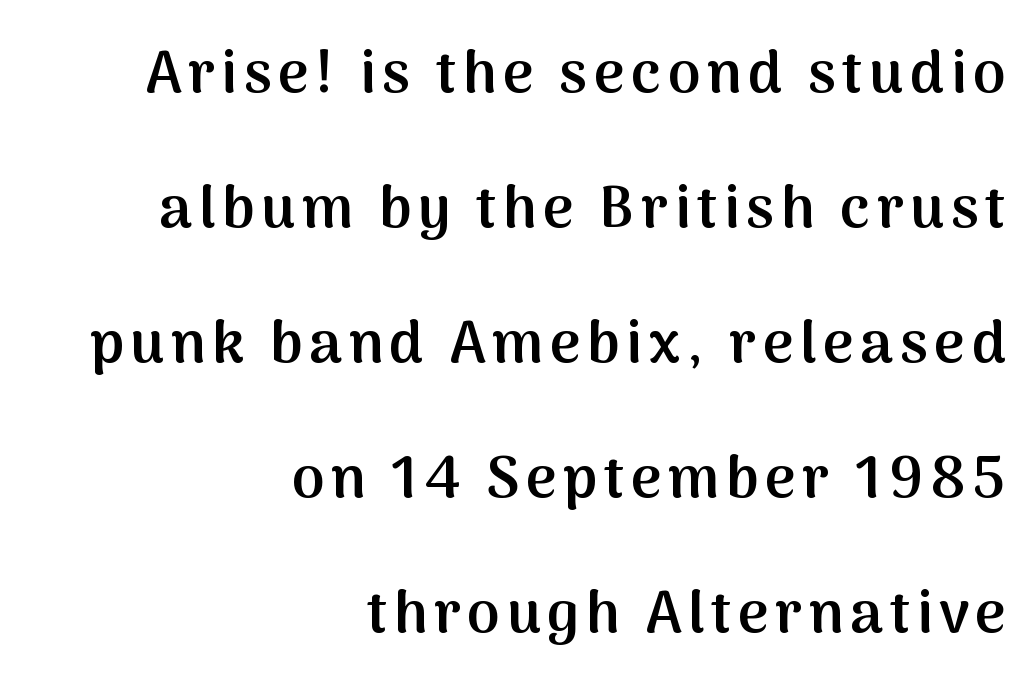
Q: Is the text bold? A: Semi-bold.
Q: Is the text italic (slanted)? A: No, it is upright.
Q: Is the typeface a serif or a sans-serif typeface? A: Sans-serif.
Q: Is the text underlined? A: No.
Q: How is the paragraph aligned? A: Right-aligned.
Q: Is the spacing between lines tight, normal or loose? A: Loose.
Q: Width (condensed, normal, or wide)? A: Normal.
Q: Stroke contrast? A: Medium.
Q: x-height? A: Medium.
Q: Monospaced? A: No.
